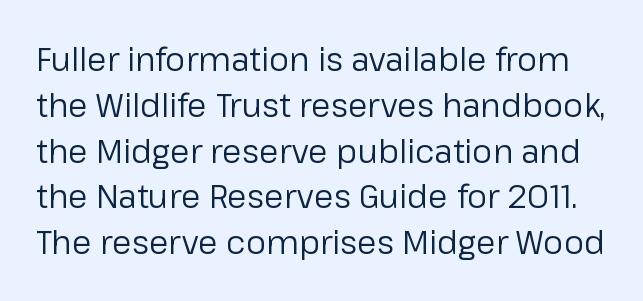
This sample uses plain, unmodified letter spacing. The lettering holds an erect, upright posture throughout. Weight: not bold — regular or lighter. The passage shown is not underscored anywhere.
